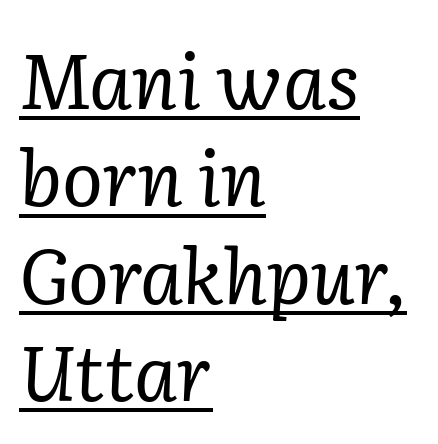
{"serif": "yes", "italic": "yes", "lean": "right", "slant_degrees": 2, "bold": "no", "weight": "regular", "width": "normal", "stroke_contrast": "low", "x_height": "medium", "monospaced": "no", "underline": "yes", "align": "left", "line_spacing": "normal", "line_spacing_ratio": 1.28, "letter_spacing": "normal", "letter_spacing_em": 0.0, "glyph_px": 76}
